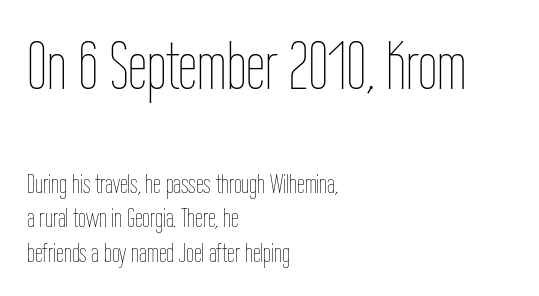
The typeface has the unassuming heft of standard copy or less. The setting favours the left margin, as ordinary paragraphs usually do. Proportional: the letters do not fall into vertical columns. These lines were composed using upright roman letters. Which of the two is more prominent by size? The first, at the top.
